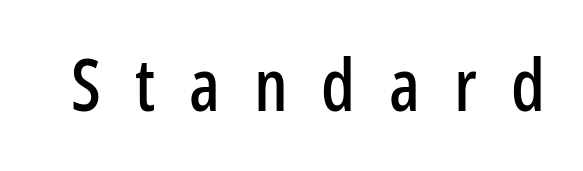
No italicization has been applied; the sample stays upright. Looks like regular typesetting: each glyph gets only the width it needs. Each letter's strokes conclude bluntly, with no projecting serifs. The foot of each line stays bare and open. The letters are spread apart with noticeably loose tracking.
